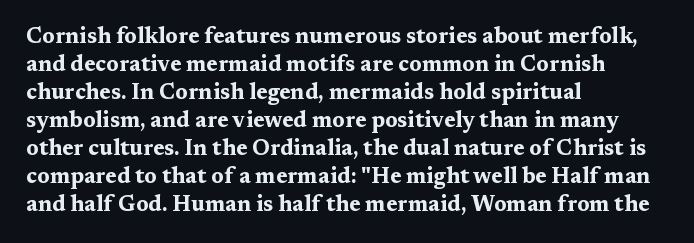
The image shows 22 px bold type, upright; set left-aligned, normal line spacing (1.27x), normal letter spacing, not underlined.
